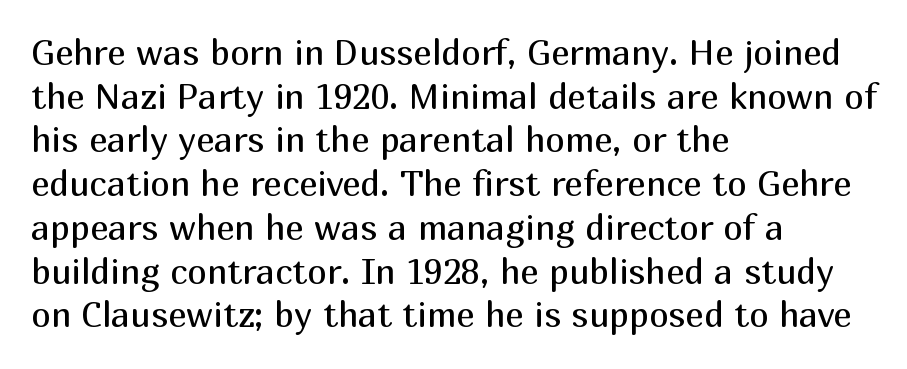
The face looks like a standard text weight, possibly lighter. Nobody touched the tracking dial on this one. In terms of letterform style, serifs are entirely absent. The leading is moderate, giving the passage an even texture. Is this a fixed-width face? No — the glyphs have proportional, varying widths. If you drew a ruler down the left edge, every line would touch it.
